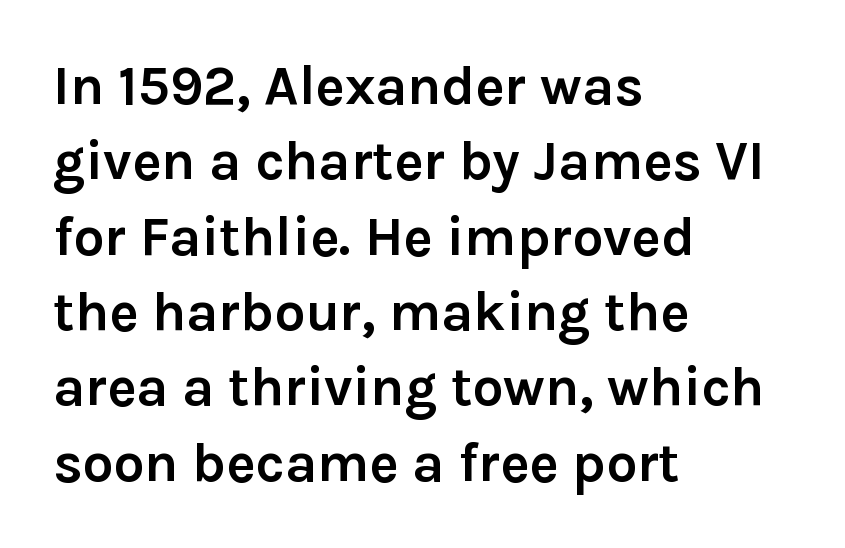
Every stem runs plumb, perpendicular to the baseline. The horizontal fit of the characters is conventional and even. The compositor pushed each line to the left boundary. Heavy, bold letterforms. Note: no serifs on the glyphs.
